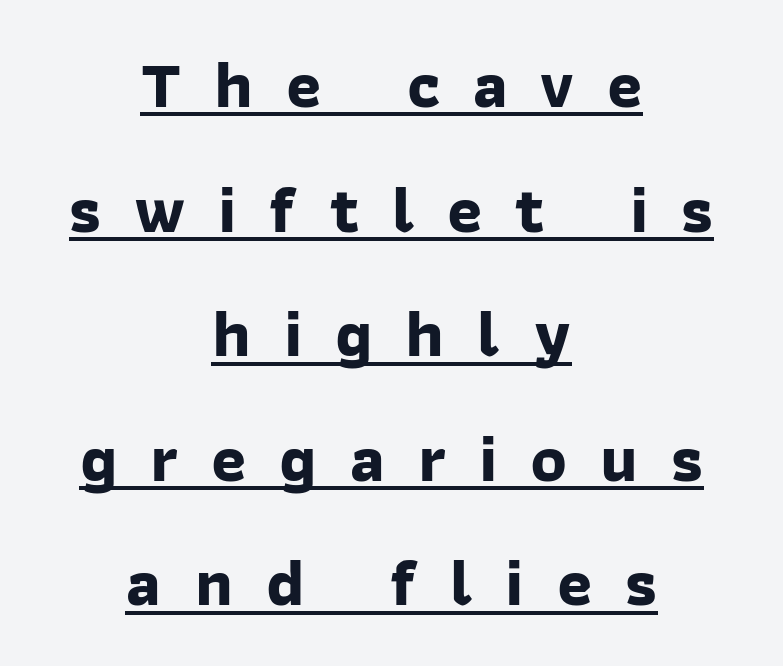
The image shows 67 px bold sans-serif type; set centered, line spacing 1.86x, unusually wide letter spacing (+0.49 em), underlined; low stroke contrast and a medium x-height.
